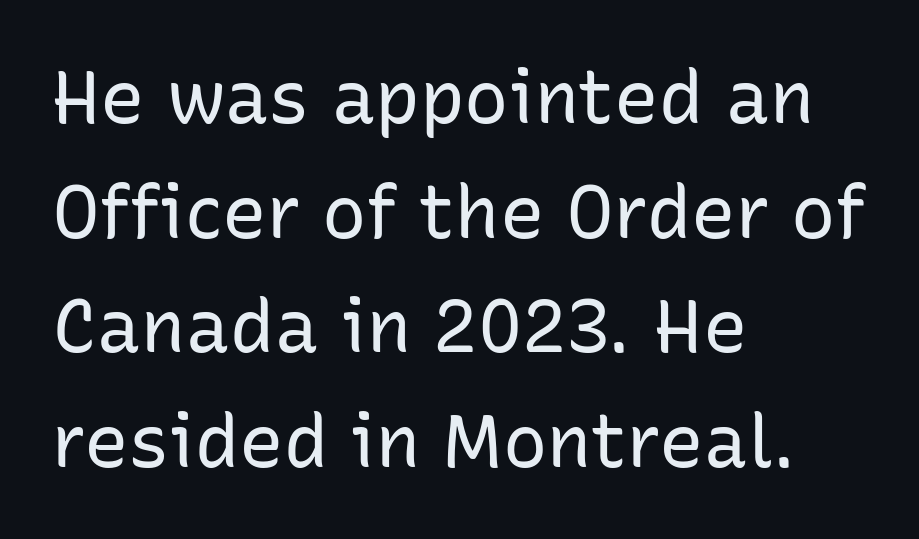
Q: Is the text bold? A: No.
Q: Is the text italic (slanted)? A: No, it is upright.
Q: Is the typeface a serif or a sans-serif typeface? A: Sans-serif.
Q: Is the text underlined? A: No.
Q: How is the paragraph aligned? A: Left-aligned.
Q: Is the spacing between letters normal or unusually wide? A: Normal.
Q: Is the spacing between lines tight, normal or loose? A: Normal.
Q: Width (condensed, normal, or wide)? A: Normal.
Q: Stroke contrast? A: Low.
Q: x-height? A: Medium.
Q: Monospaced? A: No.
